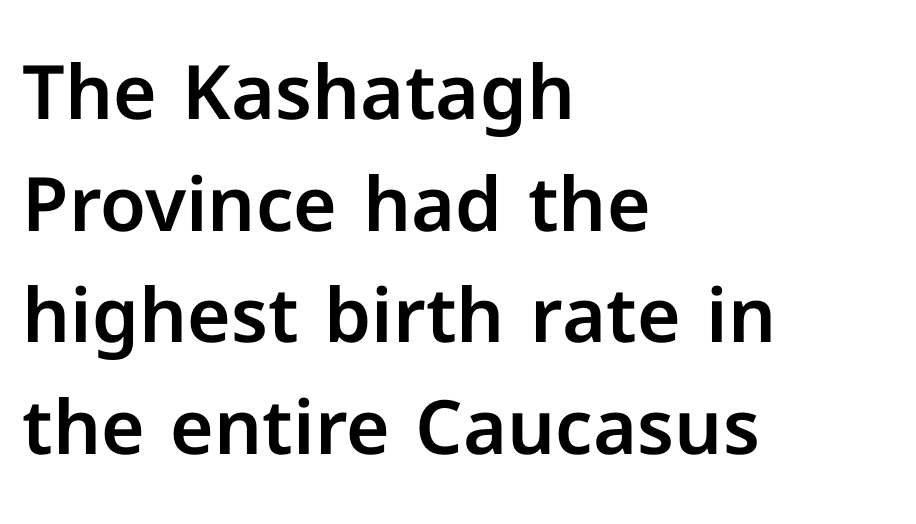
{"serif": "no", "italic": "no", "width": "normal", "stroke_contrast": "low", "x_height": "medium", "monospaced": "no", "underline": "no", "align": "left", "line_spacing": "normal", "line_spacing_ratio": 1.49, "letter_spacing": "normal", "letter_spacing_em": 0.0, "glyph_px": 75}
